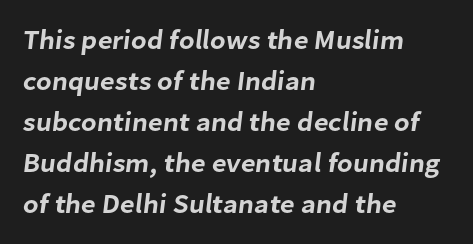
Q: Is the text underlined? A: No.
Q: How is the paragraph aligned? A: Left-aligned.
Q: Is the spacing between letters normal or unusually wide? A: Normal.
Q: Is the spacing between lines tight, normal or loose? A: Normal.
